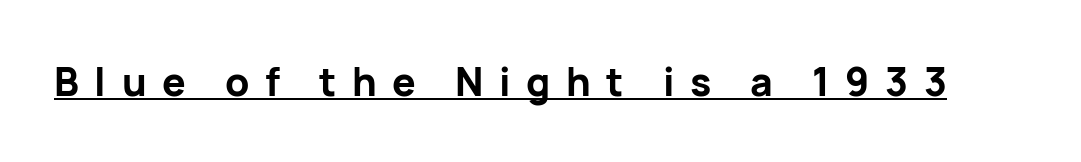
Does the lettering tilt? It doesn't — this is upright. The letters carry no serifs — their stems end cleanly without finishing strokes. Does extra space separate the letters? Yes, quite a lot of it. Summary of weight: heavy, a full bold.
